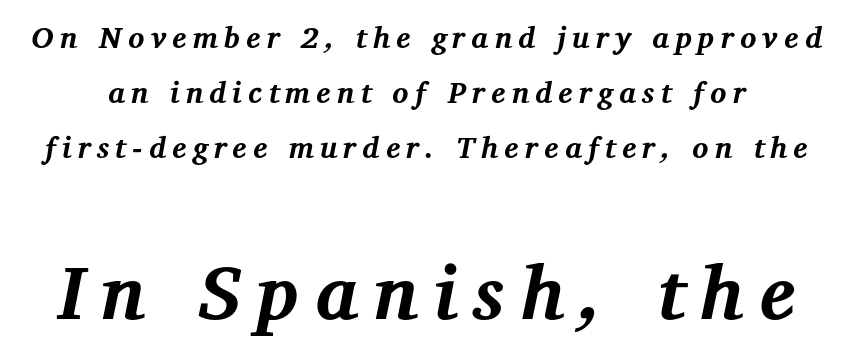
Note: smaller setting up top, larger setting below. Set as a true bold cut, around the 700 mark. The gaps between neighbouring characters are conspicuously large. If you drew a line through each stem, it would be angled. The face used here is seriffed, in the tradition of book romans. Unmarked baselines from the first word to the last.
